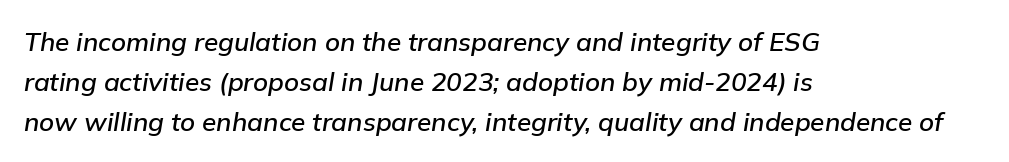
{"italic": "yes", "lean": "right", "slant_degrees": 9, "underline": "no", "align": "left", "line_spacing": "normal", "line_spacing_ratio": 1.53, "letter_spacing": "normal", "letter_spacing_em": 0.0, "glyph_px": 26}
